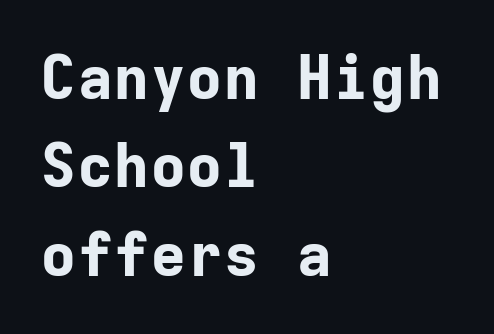
{"serif": "no", "italic": "no", "bold": "yes", "weight": "bold", "width": "normal", "stroke_contrast": "low", "x_height": "medium", "monospaced": "yes", "underline": "no", "align": "left", "line_spacing": "normal", "line_spacing_ratio": 1.45, "letter_spacing": "normal", "letter_spacing_em": 0.0, "glyph_px": 61}
